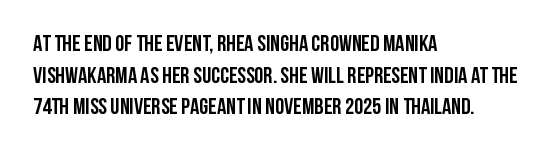
The image shows 23 px bold type, upright; set left-aligned, normal line spacing (1.37x), normal letter spacing, not underlined.
